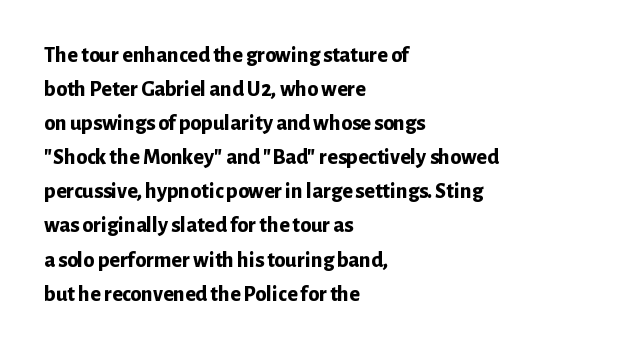
Underline: absent. Default kerning and tracking; the words read as compact shapes. Successive baselines arrive at the customary interval. You can tell it's not italic because the verticals are truly vertical. One-word summary of the alignment: left. These lines carry a lot of weight — the face is fully bold.
